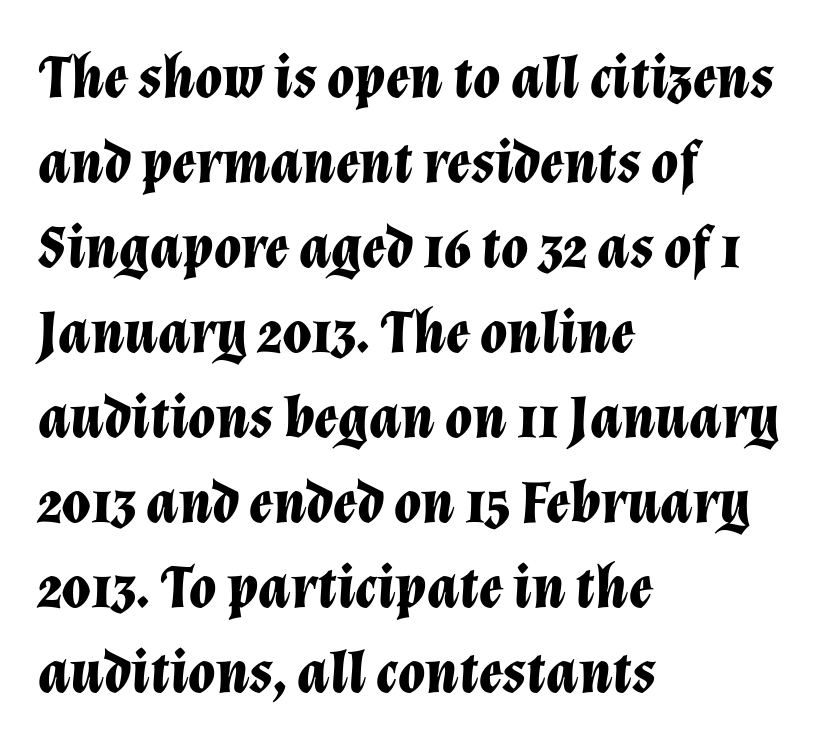
The image shows 62 px bold type, italic (leaning right); set left-aligned, normal line spacing (1.37x), normal letter spacing, not underlined; low stroke contrast and a medium x-height.
